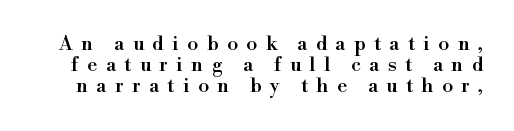
Q: Is the text italic (slanted)? A: No, it is upright.
Q: Is the text underlined? A: No.
Q: Is the spacing between letters normal or unusually wide? A: Unusually wide.
Q: Is the spacing between lines tight, normal or loose? A: Tight.
